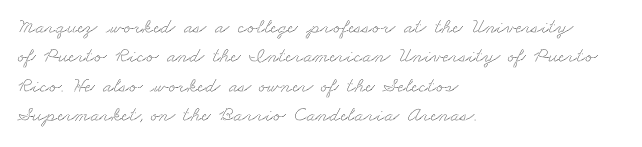
Check under the words: just untouched page. In terms of leading, this rendering sits right in the middle. The text block is weighted toward the left margin, trailing off unevenly rightward. Short note: letters normally spaced.
